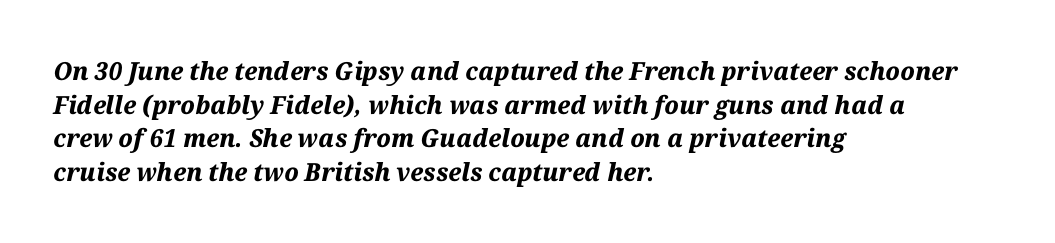
Check the space under the baseline: it is left empty. Teacher's note: observe the even left margin — that is flush-left alignment. Typographic density is high because the face is bold. Tracking here is standard; glyphs follow each other at the usual distance. Vertically, the passage feels balanced, rows spaced as you'd expect.
